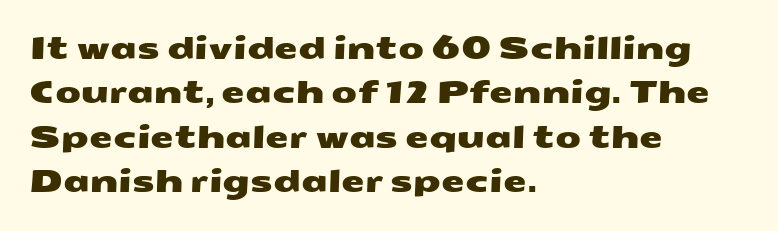
Q: Is the typeface a serif or a sans-serif typeface? A: Sans-serif.
Q: Is the text underlined? A: No.
Q: How is the paragraph aligned? A: Left-aligned.
Q: Is the spacing between letters normal or unusually wide? A: Normal.
Q: Is the spacing between lines tight, normal or loose? A: Normal.
Q: Width (condensed, normal, or wide)? A: Wide.
Q: Stroke contrast? A: Medium.
Q: x-height? A: Medium.
Q: Monospaced? A: No.
